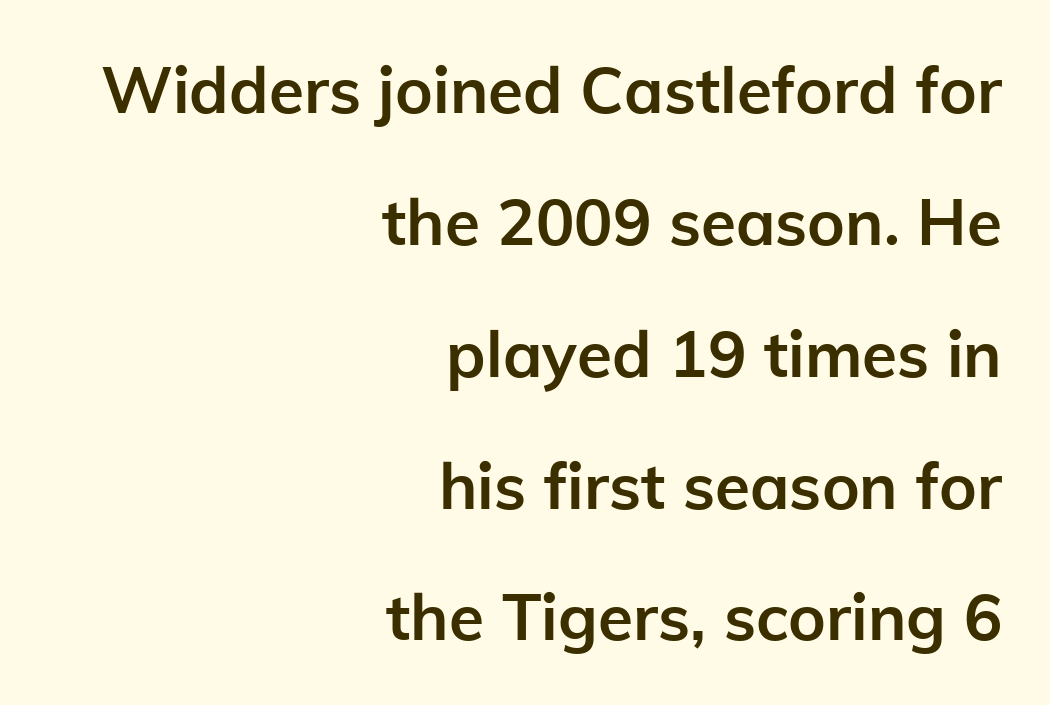
{"serif": "no", "italic": "no", "bold": "yes", "weight": "semibold", "width": "normal", "stroke_contrast": "low", "x_height": "medium", "monospaced": "no", "underline": "no", "align": "right", "line_spacing": "loose", "line_spacing_ratio": 2.06, "letter_spacing": "normal", "letter_spacing_em": 0.0, "glyph_px": 64}
